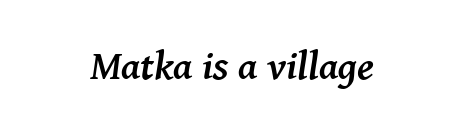
The image shows 40 px semibold serif type, italic (leaning right); set normal letter spacing, not underlined; medium stroke contrast and a medium x-height.
